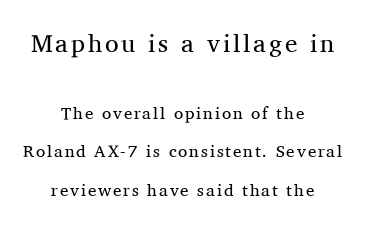
Each new line begins a long way beneath the previous one. Of the two passages, the one on top uses the larger point size. The letters look calm and open, with moderate or lighter stems. Teacher's note: observe the equal gaps on both sides — that is centered alignment. The glyphs are unaccompanied by any horizontal stroke below them.
